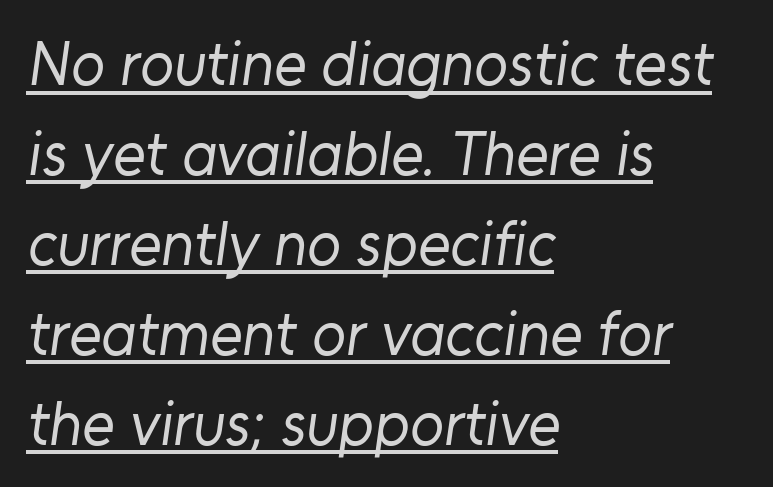
{"serif": "no", "bold": "no", "weight": "regular", "width": "normal", "stroke_contrast": "low", "x_height": "medium", "monospaced": "no", "underline": "yes", "align": "left", "line_spacing": "normal", "line_spacing_ratio": 1.45, "letter_spacing": "normal", "letter_spacing_em": 0.0, "glyph_px": 62}
